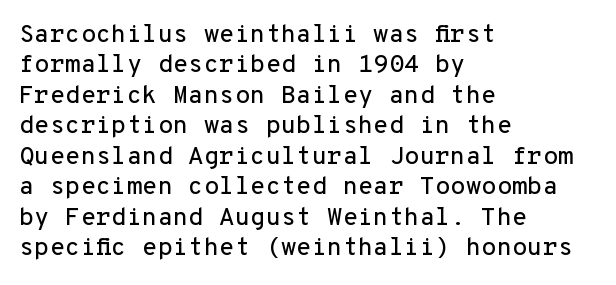
Q: Is the text italic (slanted)? A: No, it is upright.
Q: Is the text underlined? A: No.
Q: How is the paragraph aligned? A: Left-aligned.
Q: Is the spacing between letters normal or unusually wide? A: Normal.
